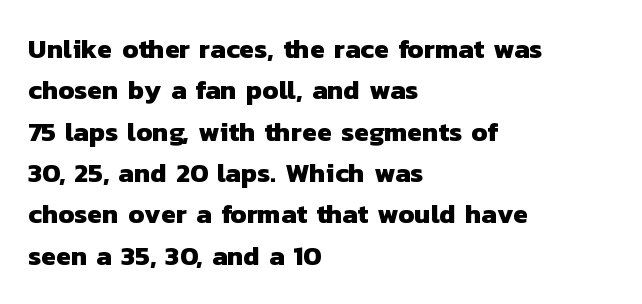
The image shows 27 px bold type; set left-aligned, normal line spacing (1.53x), normal letter spacing, not underlined.
